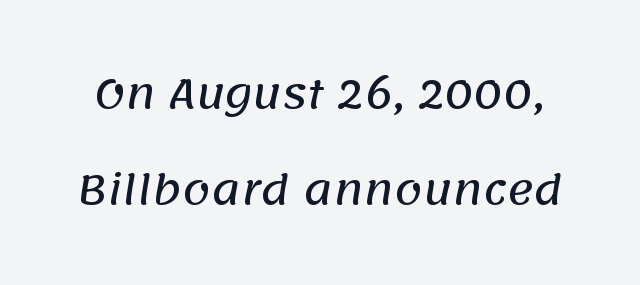
The image shows 40 px sans-serif type; set loose line spacing (2.4x), normal letter spacing, not underlined; low stroke contrast and a large x-height.
